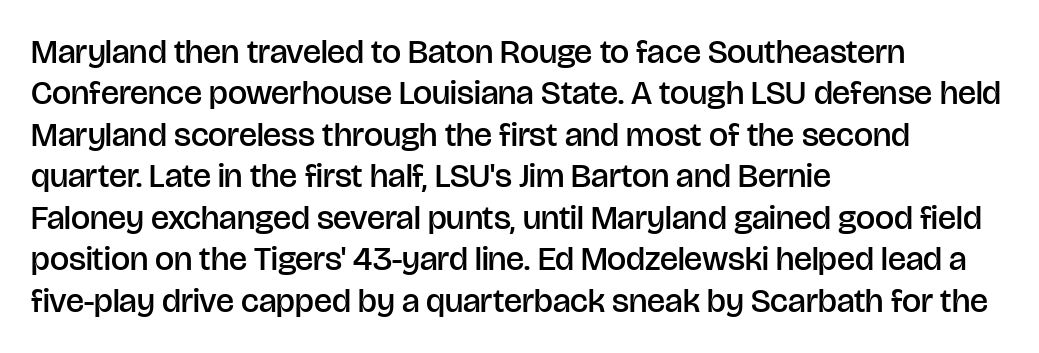
Q: Is the text bold? A: Semi-bold.
Q: Is the text italic (slanted)? A: No, it is upright.
Q: Is the typeface a serif or a sans-serif typeface? A: Sans-serif.
Q: Is the text underlined? A: No.
Q: How is the paragraph aligned? A: Left-aligned.
Q: Is the spacing between letters normal or unusually wide? A: Normal.
Q: Width (condensed, normal, or wide)? A: Normal.
Q: Stroke contrast? A: Low.
Q: x-height? A: Large.
Q: Monospaced? A: No.
